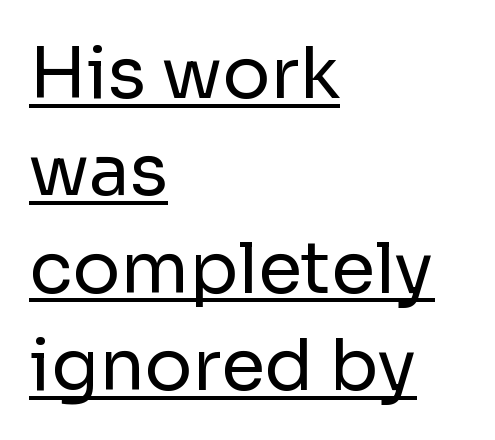
{"serif": "no", "italic": "no", "bold": "no", "weight": "regular", "width": "normal", "stroke_contrast": "low", "x_height": "medium", "monospaced": "no", "underline": "yes", "align": "left", "line_spacing": "normal", "line_spacing_ratio": 1.37, "letter_spacing": "normal", "letter_spacing_em": 0.0, "glyph_px": 71}
